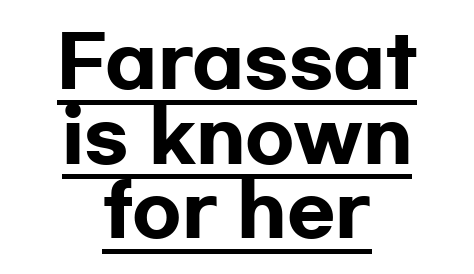
{"serif": "no", "italic": "no", "bold": "yes", "weight": "heavy", "width": "wide", "stroke_contrast": "low", "x_height": "medium", "monospaced": "no", "underline": "yes", "align": "center", "line_spacing": "tight", "line_spacing_ratio": 1.05, "letter_spacing": "normal", "letter_spacing_em": 0.0, "glyph_px": 71}
